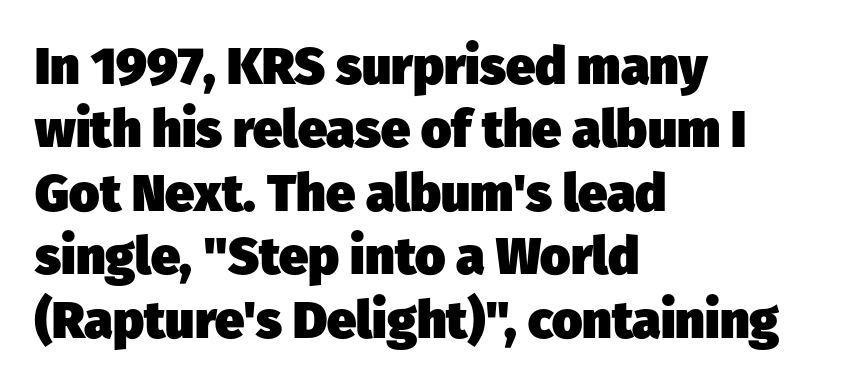
Q: Is the text bold? A: Yes.
Q: Is the typeface a serif or a sans-serif typeface? A: Sans-serif.
Q: Is the text underlined? A: No.
Q: How is the paragraph aligned? A: Left-aligned.
Q: Is the spacing between letters normal or unusually wide? A: Normal.
Q: Width (condensed, normal, or wide)? A: Normal.
Q: Stroke contrast? A: Low.
Q: x-height? A: Medium.
Q: Monospaced? A: No.
